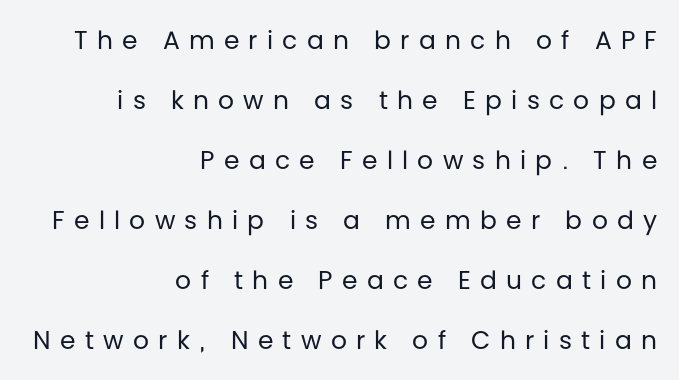
{"italic": "no", "bold": "no", "underline": "no", "align": "right", "line_spacing": "loose", "line_spacing_ratio": 2.4, "letter_spacing": "wide", "letter_spacing_em": 0.37, "glyph_px": 25}
